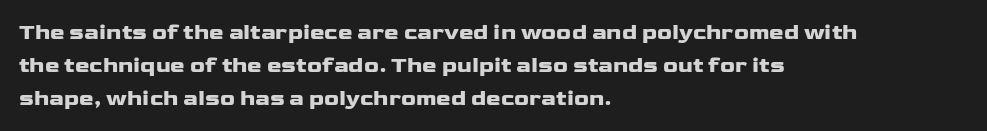
You'd pick this weight for a headline — it's a proper bold. The lettering holds an erect, upright posture throughout. Glance below the letters and you will spot only blank space. Layout note: lines flush left. Characters follow at the spacing the type designer built in. These lines sit exactly where default settings would place them.
